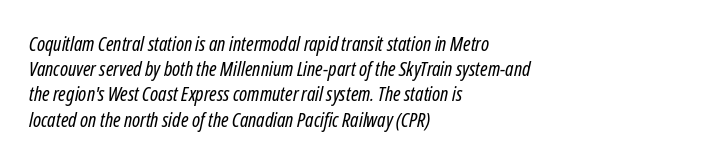
Q: Is the text bold? A: No.
Q: Is the text italic (slanted)? A: Yes, it leans right by about 12 degrees.
Q: Is the text underlined? A: No.
Q: How is the paragraph aligned? A: Left-aligned.
Q: Is the spacing between letters normal or unusually wide? A: Normal.
Q: Is the spacing between lines tight, normal or loose? A: Normal.
